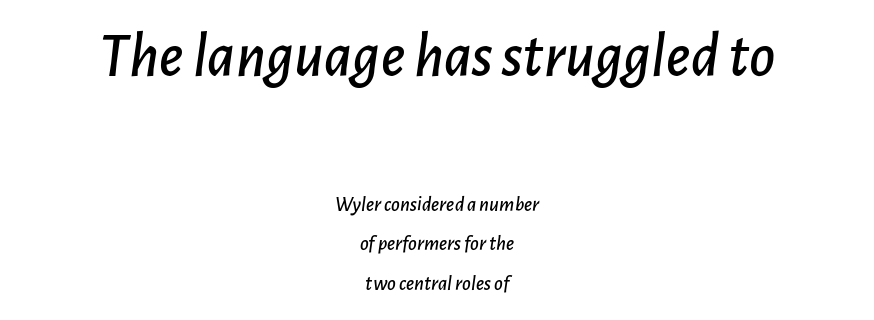
{"italic": "yes", "lean": "right", "slant_degrees": 7, "width": "normal", "stroke_contrast": "low", "x_height": "medium", "monospaced": "no", "underline": "no", "align": "center", "line_spacing_ratio": 1.88, "letter_spacing": "normal", "letter_spacing_em": 0.0, "larger_block": "first", "size_ratio": 3.0, "glyph_px": 63}
